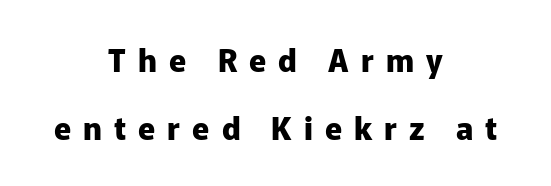
The strip under each line holds only bare page. Centered paragraph, ragged on both sides. Weight check: bold — yes, fully. Note: no serifs on the glyphs. The rendering uses a large line-height, opening up the rows.
